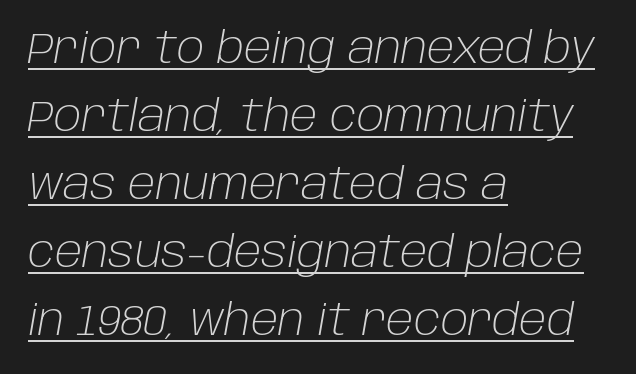
{"italic": "yes", "lean": "right", "slant_degrees": 10, "bold": "no", "weight": "light", "width": "normal", "stroke_contrast": "low", "x_height": "large", "monospaced": "no", "underline": "yes", "align": "left", "line_spacing": "normal", "line_spacing_ratio": 1.58, "letter_spacing": "normal", "letter_spacing_em": 0.0, "glyph_px": 43}
